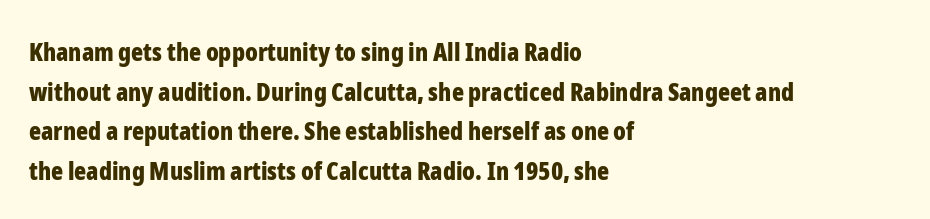
The image shows 25 px bold type, upright; set left-aligned, normal line spacing (1.59x), normal letter spacing, not underlined.
